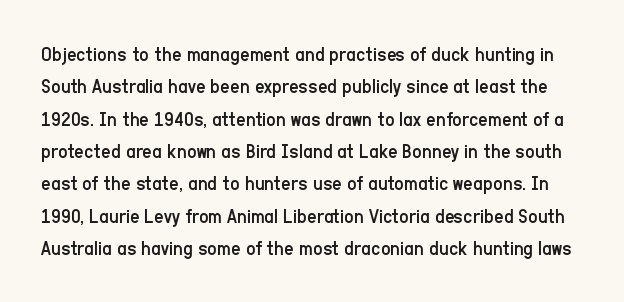
{"italic": "no", "bold": "no", "underline": "no", "line_spacing": "normal", "line_spacing_ratio": 1.54, "letter_spacing": "normal", "letter_spacing_em": 0.0, "glyph_px": 21}
